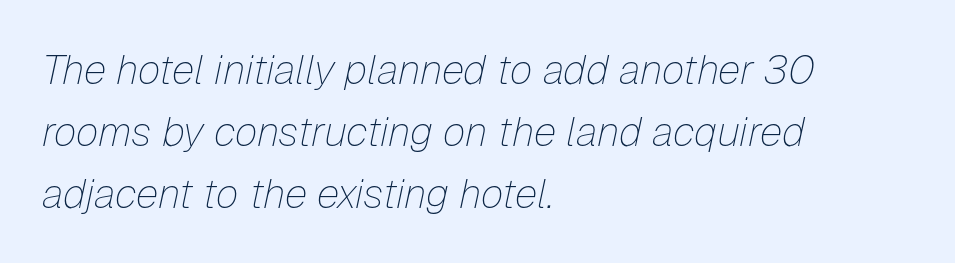
Q: Is the text bold? A: No.
Q: Is the text italic (slanted)? A: Yes, it leans right by about 12 degrees.
Q: Is the text underlined? A: No.
Q: How is the paragraph aligned? A: Left-aligned.
Q: Is the spacing between letters normal or unusually wide? A: Normal.
Q: Is the spacing between lines tight, normal or loose? A: Normal.
Q: Width (condensed, normal, or wide)? A: Normal.
Q: Stroke contrast? A: Low.
Q: x-height? A: Medium.
Q: Monospaced? A: No.
